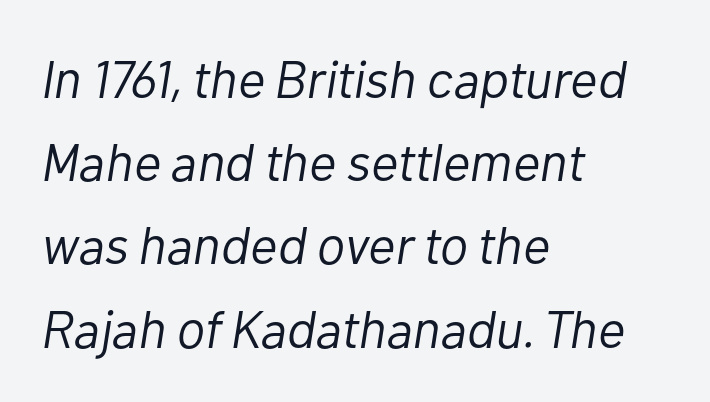
Q: Is the text bold? A: No.
Q: Is the text italic (slanted)? A: Yes, it leans right by about 10 degrees.
Q: Is the text underlined? A: No.
Q: How is the paragraph aligned? A: Left-aligned.
Q: Is the spacing between letters normal or unusually wide? A: Normal.
Q: Is the spacing between lines tight, normal or loose? A: Normal.
Q: Width (condensed, normal, or wide)? A: Normal.
Q: Stroke contrast? A: Low.
Q: x-height? A: Medium.
Q: Monospaced? A: No.
